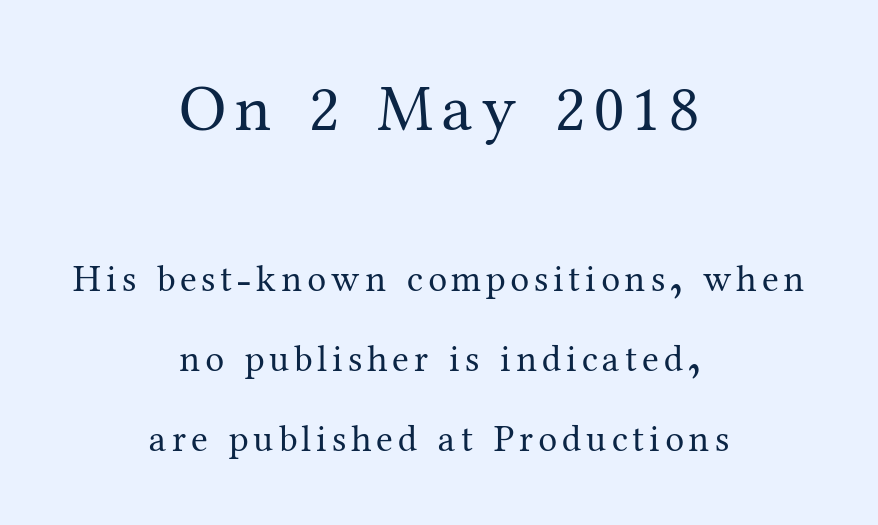
The image shows 67 px regular-weight serif type, upright; set centered, loose line spacing (2.1x), not underlined; the first (top) block is 1.76x larger; medium stroke contrast and a medium x-height.
